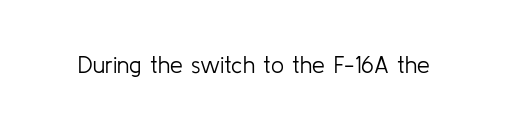
{"italic": "no", "bold": "no", "underline": "no", "letter_spacing": "normal", "letter_spacing_em": 0.0, "glyph_px": 23}
